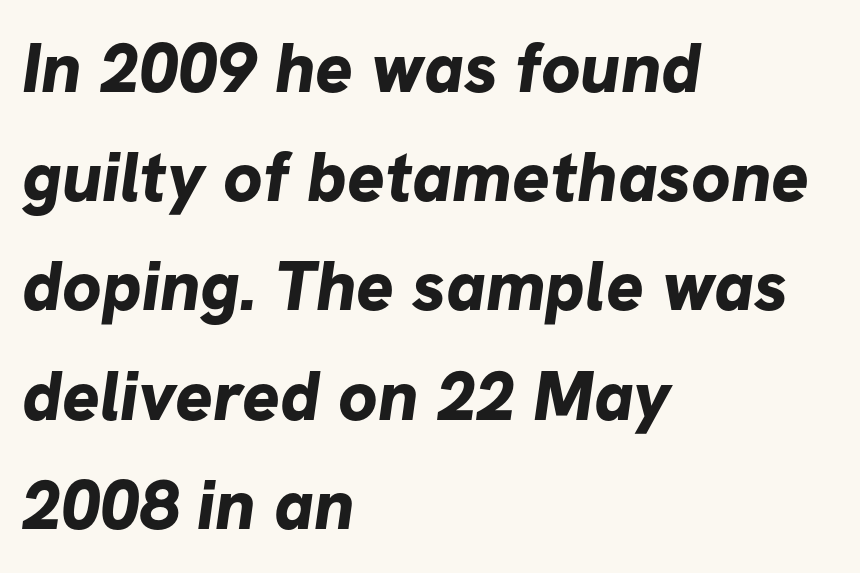
The image shows 70 px bold sans-serif type; set left-aligned, normal line spacing (1.56x), normal letter spacing, not underlined; low stroke contrast and a medium x-height.
